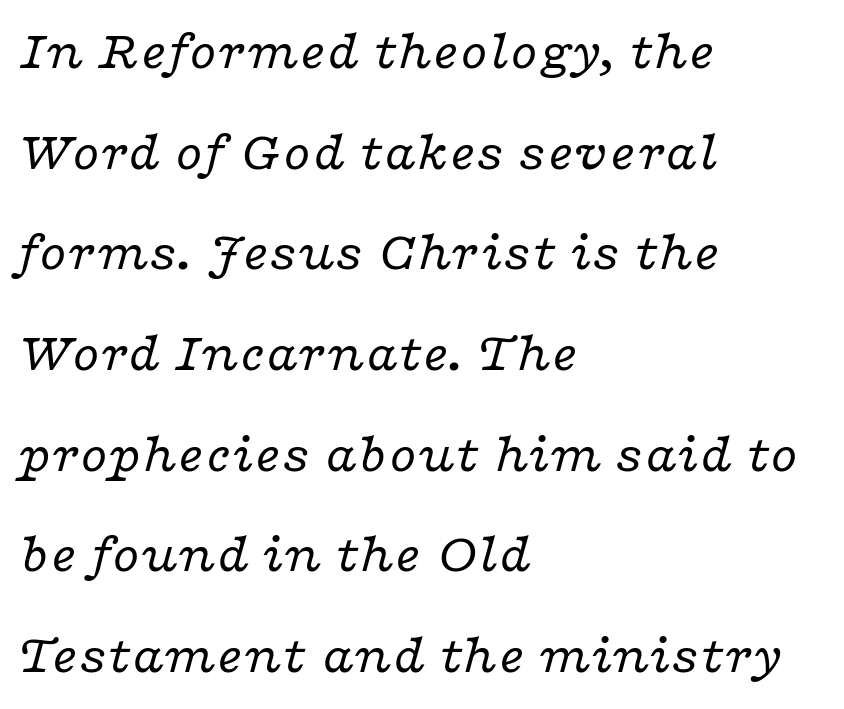
Leftover space on each line is placed entirely after the last word. A light-to-regular cut is what we see here. Varying glyph widths throughout — classic text-font behaviour. Serif or sans? Serif — the stroke terminals have little feet. The specimen omits any rule beneath the text block's lines.
